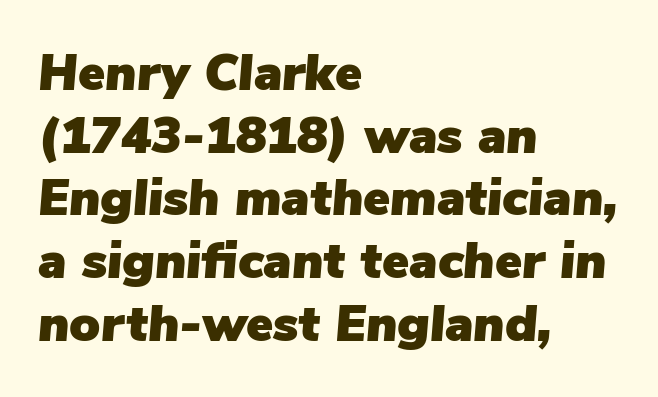
The image shows 51 px text type, italic (leaning right); set left-aligned, line spacing 1.23x, normal letter spacing, not underlined; low stroke contrast and a medium x-height.
